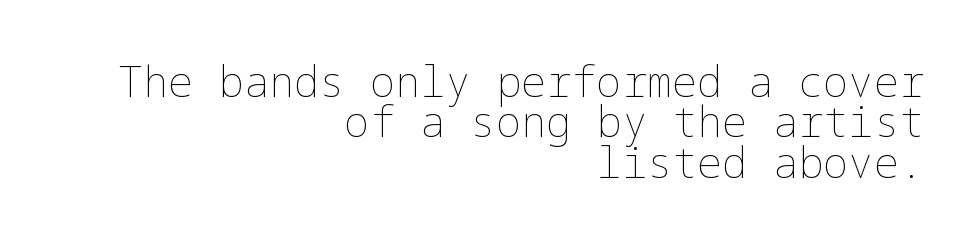
{"italic": "no", "bold": "no", "weight": "thin", "width": "normal", "stroke_contrast": "low", "x_height": "medium", "underline": "no", "align": "right", "line_spacing": "tight", "line_spacing_ratio": 0.96, "letter_spacing": "normal", "letter_spacing_em": 0.0, "glyph_px": 42}
